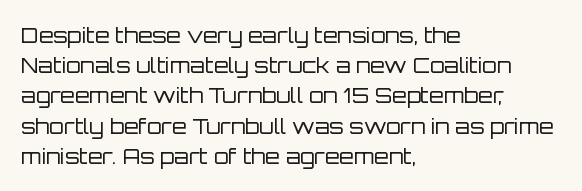
Regarding leading, the lines here are spaced in the standard way. Underline: absent. A classic flush-left, rag-right setting is used for this passage. Every character sits straight up, as roman type does.
